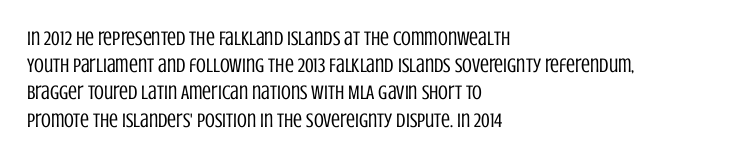
Q: Is the text bold? A: No.
Q: Is the text italic (slanted)? A: No, it is upright.
Q: Is the text underlined? A: No.
Q: How is the paragraph aligned? A: Left-aligned.
Q: Is the spacing between letters normal or unusually wide? A: Normal.
Q: Is the spacing between lines tight, normal or loose? A: Normal.
